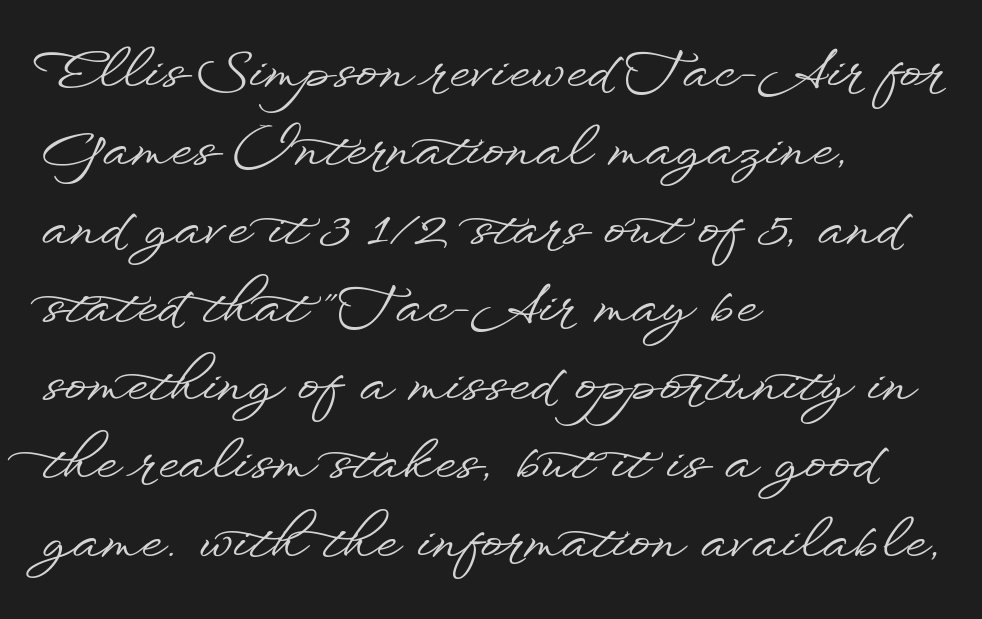
{"serif": "no", "width": "wide", "stroke_contrast": "low", "x_height": "small", "monospaced": "no", "underline": "no", "align": "left", "line_spacing": "normal", "line_spacing_ratio": 1.45, "letter_spacing": "normal", "letter_spacing_em": 0.0, "glyph_px": 54}
